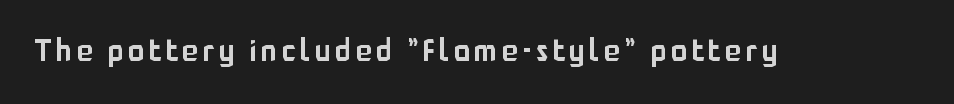
The designer went with a sans here, leaving each stem footless. A clean baseline with only descenders dipping below it. Does the lettering tilt? It doesn't — this is upright. Note the varied advance widths — an 'i' is clearly narrower than an 'm'.
